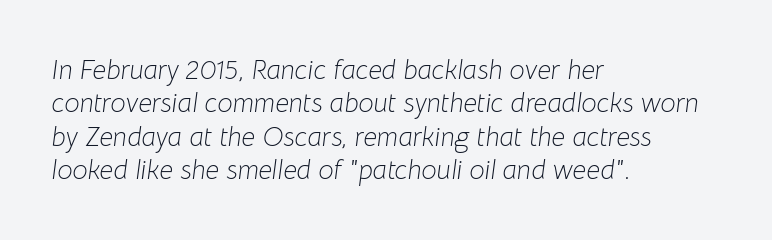
The specimen omits any rule beneath the text block's lines. Inter-character spacing is left at the font's built-in metrics. Does the lettering tilt? It does — this is italic. No letter is thick-stroked: the sample isn't bold.
